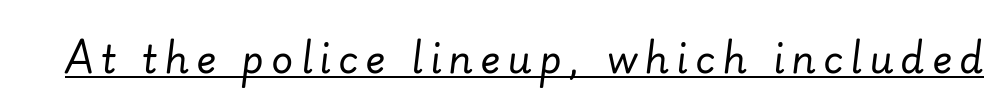
Q: Is the text bold? A: No.
Q: Is the text italic (slanted)? A: Yes, it leans right by about 7 degrees.
Q: Is the text underlined? A: Yes.
Q: Width (condensed, normal, or wide)? A: Normal.
Q: Stroke contrast? A: Low.
Q: x-height? A: Small.
Q: Monospaced? A: No.
